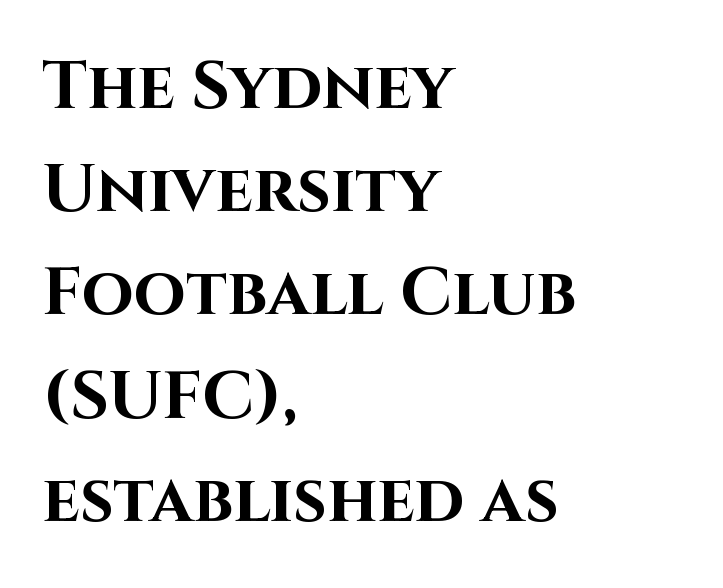
Q: Is the text bold? A: Yes.
Q: Is the text italic (slanted)? A: No, it is upright.
Q: Is the typeface a serif or a sans-serif typeface? A: Sans-serif.
Q: Is the text underlined? A: No.
Q: How is the paragraph aligned? A: Left-aligned.
Q: Is the spacing between letters normal or unusually wide? A: Normal.
Q: Is the spacing between lines tight, normal or loose? A: Normal.
Q: Width (condensed, normal, or wide)? A: Normal.
Q: Stroke contrast? A: High.
Q: x-height? A: Large.
Q: Monospaced? A: No.
